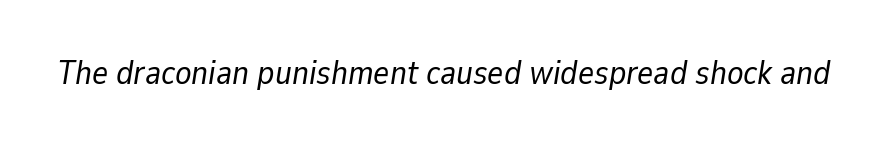
The image shows 34 px regular-weight type, italic (leaning right); set normal letter spacing, not underlined; low stroke contrast and a medium x-height.
